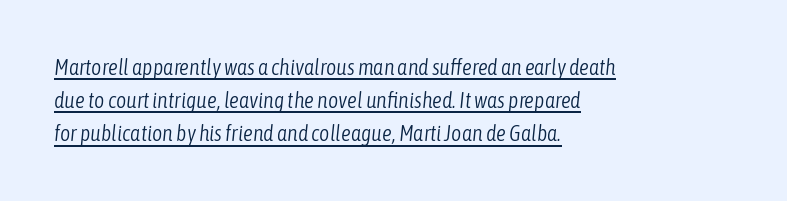
{"italic": "yes", "lean": "right", "slant_degrees": 6, "bold": "no", "underline": "yes", "align": "left", "line_spacing": "normal", "line_spacing_ratio": 1.51, "letter_spacing": "normal", "letter_spacing_em": 0.0, "glyph_px": 22}
